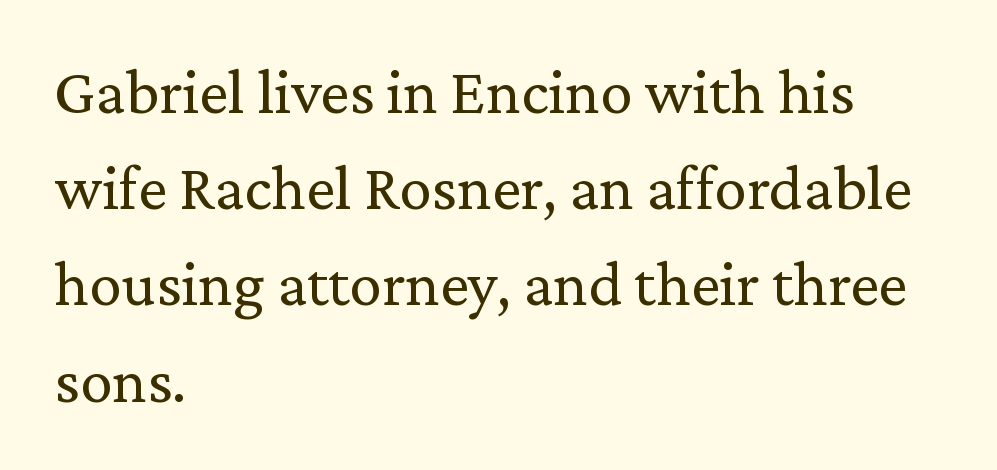
{"serif": "yes", "italic": "no", "bold": "no", "weight": "regular", "width": "normal", "stroke_contrast": "low", "x_height": "medium", "monospaced": "no", "underline": "no", "align": "left", "line_spacing": "normal", "line_spacing_ratio": 1.48, "letter_spacing": "normal", "letter_spacing_em": 0.0, "glyph_px": 65}
